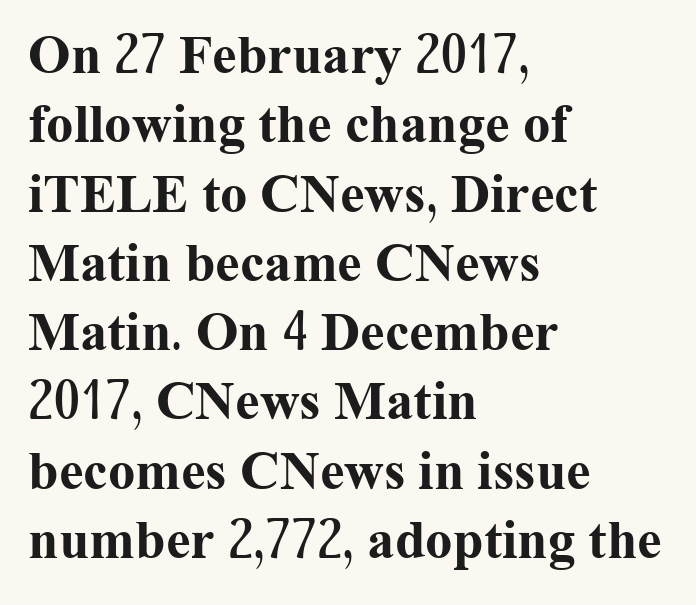
Q: Is the text bold? A: Yes.
Q: Is the text italic (slanted)? A: No, it is upright.
Q: Is the typeface a serif or a sans-serif typeface? A: Serif.
Q: Is the text underlined? A: No.
Q: How is the paragraph aligned? A: Left-aligned.
Q: Is the spacing between letters normal or unusually wide? A: Normal.
Q: Is the spacing between lines tight, normal or loose? A: Normal.
Q: Width (condensed, normal, or wide)? A: Normal.
Q: Stroke contrast? A: Medium.
Q: x-height? A: Medium.
Q: Monospaced? A: No.
